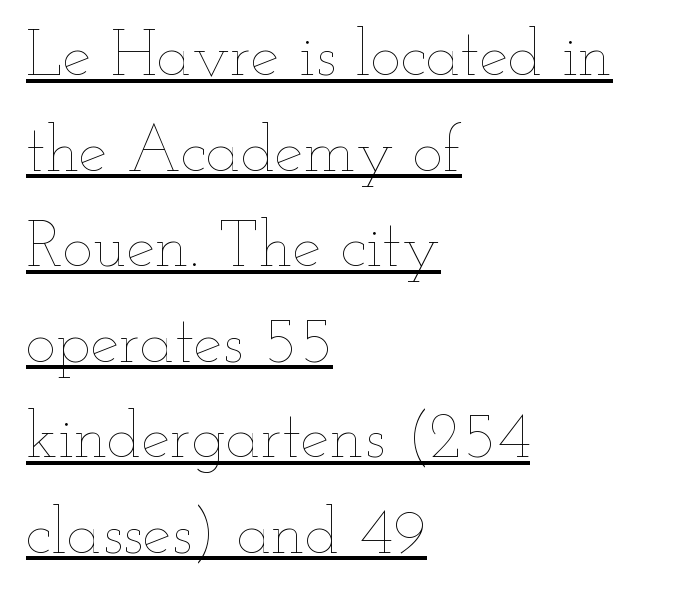
Q: Is the text bold? A: No.
Q: Is the text italic (slanted)? A: No, it is upright.
Q: Is the text underlined? A: Yes.
Q: How is the paragraph aligned? A: Left-aligned.
Q: Is the spacing between letters normal or unusually wide? A: Normal.
Q: Is the spacing between lines tight, normal or loose? A: Normal.
Q: Width (condensed, normal, or wide)? A: Wide.
Q: Stroke contrast? A: Low.
Q: x-height? A: Small.
Q: Monospaced? A: No.
